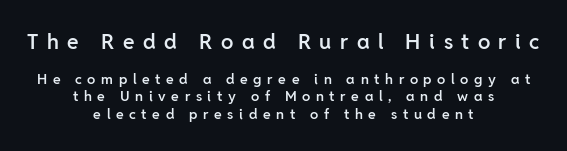
Q: Is the text bold? A: Semi-bold.
Q: Is the text italic (slanted)? A: No, it is upright.
Q: Is the text underlined? A: No.
Q: How is the paragraph aligned? A: Centered.
Q: Is the spacing between letters normal or unusually wide? A: Unusually wide.
Q: Which block of text is set in a larger size, the first (top) or the second (bottom)? A: The first (top) one.
